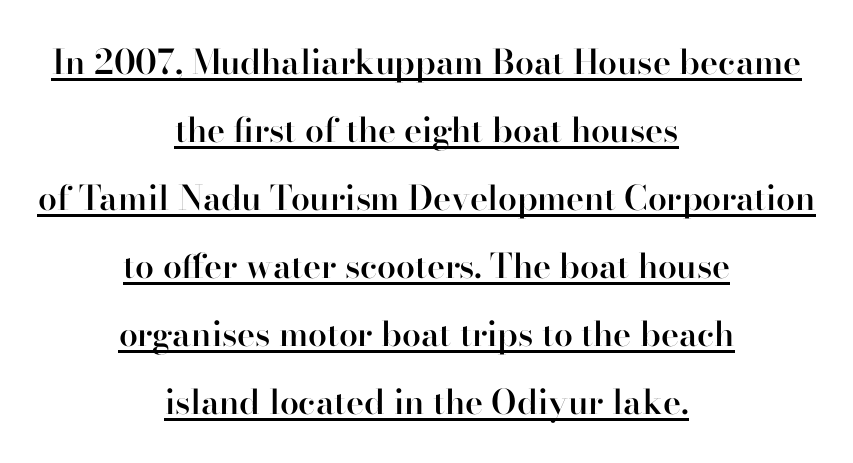
{"serif": "yes", "italic": "no", "bold": "semi", "weight": "semibold", "width": "normal", "stroke_contrast": "high", "x_height": "small", "monospaced": "no", "underline": "yes", "align": "center", "line_spacing": "loose", "line_spacing_ratio": 2.0, "letter_spacing": "normal", "letter_spacing_em": 0.0, "glyph_px": 34}
